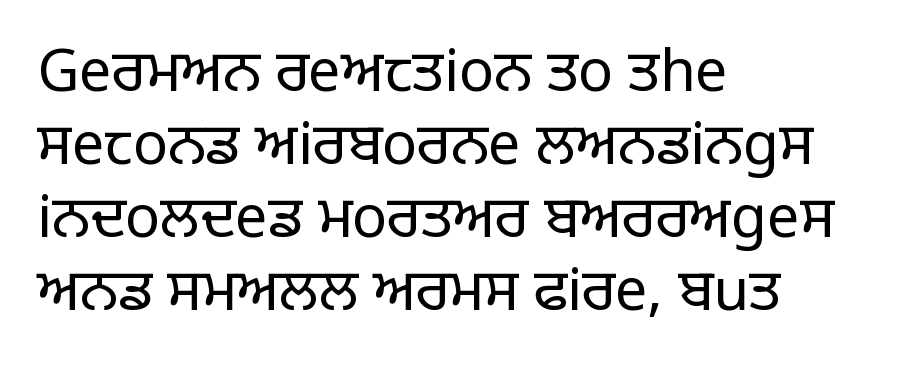
The passage shown is not underscored anywhere. Check where the strokes stop: nothing finishes them off — pure sans. Quick note: not italic, upright. Interline gaps are of average width in this sample.
